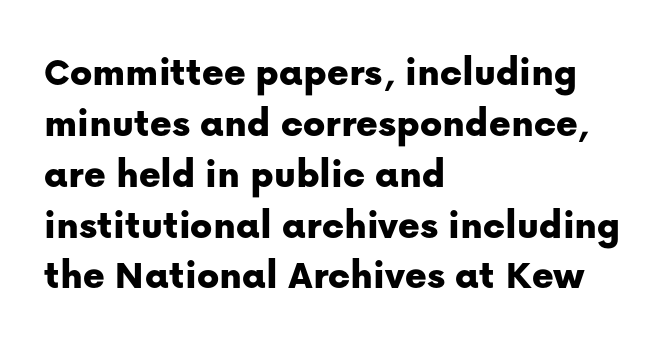
The image shows 41 px sans-serif type, upright; set left-aligned, line spacing 1.24x, normal letter spacing, not underlined; low stroke contrast and a medium x-height.
